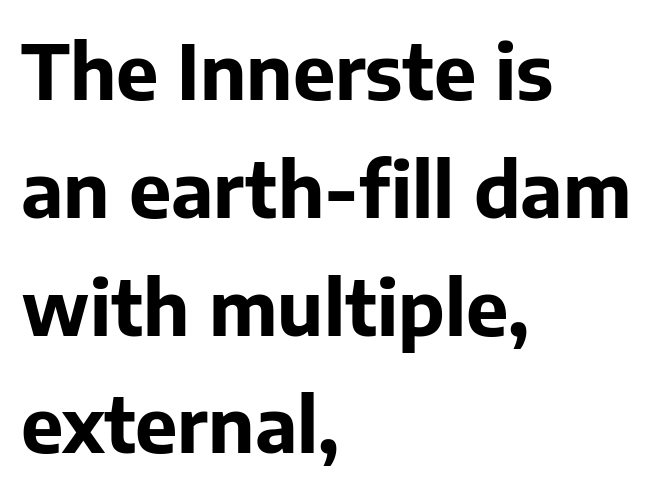
Q: Is the text bold? A: Yes.
Q: Is the text italic (slanted)? A: No, it is upright.
Q: Is the typeface a serif or a sans-serif typeface? A: Sans-serif.
Q: Is the text underlined? A: No.
Q: How is the paragraph aligned? A: Left-aligned.
Q: Is the spacing between letters normal or unusually wide? A: Normal.
Q: Is the spacing between lines tight, normal or loose? A: Normal.
Q: Width (condensed, normal, or wide)? A: Normal.
Q: Stroke contrast? A: Low.
Q: x-height? A: Medium.
Q: Monospaced? A: No.
